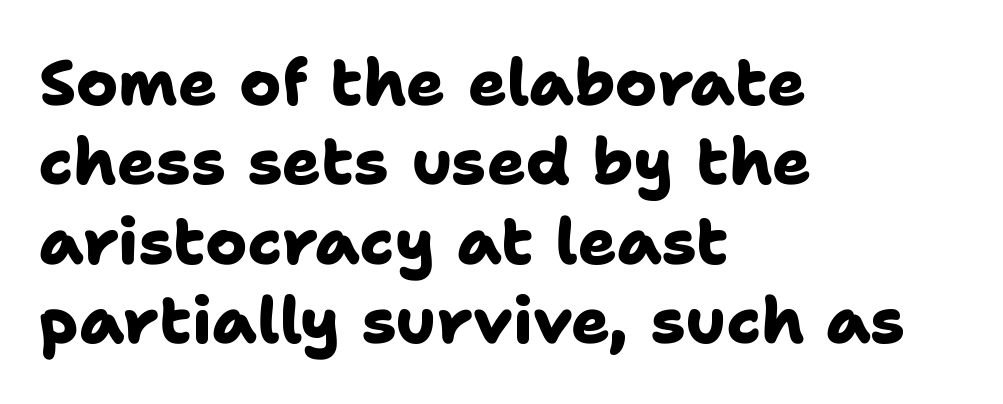
This rendering uses left alignment, leaving the right contour irregular. As a designer I'd log this as weight 700, bold. Glance below the letters and you will spot only blank space. The characters display no serif detailing; their extremities are plain. The line texture is even and compact thanks to regular tracking.
